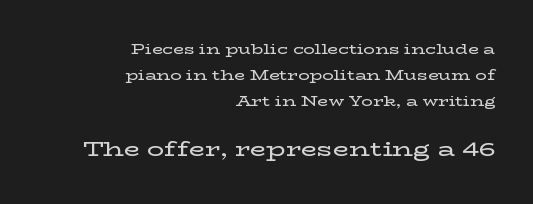
{"italic": "no", "underline": "no", "align": "right", "line_spacing_ratio": 1.84, "letter_spacing": "normal", "letter_spacing_em": 0.0, "larger_block": "second", "size_ratio": 1.5, "glyph_px": 21}
